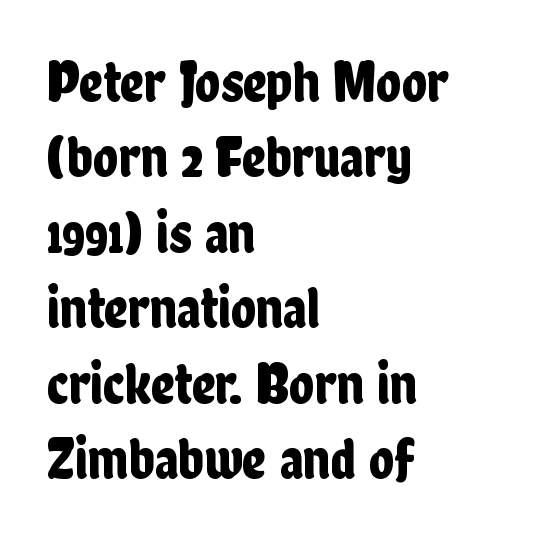
The image shows 58 px condensed sans-serif type, upright; set left-aligned, normal line spacing (1.3x), normal letter spacing, not underlined; low stroke contrast and a medium x-height.
